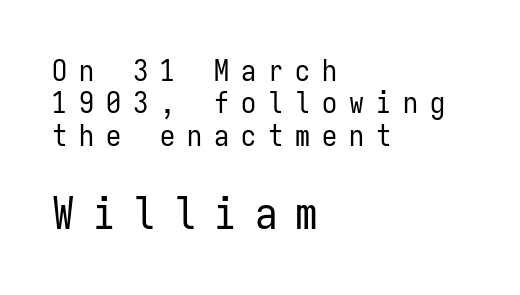
The letters march in equal steps, a hallmark of fixed-pitch type. Characters follow at a spacing far wider than the type designer built in. Nobody drew a line under any word here. Visually the block forms a straight wall on the left and a jagged coastline on the right. Character size in the trailing block exceeds that of the leading block.
